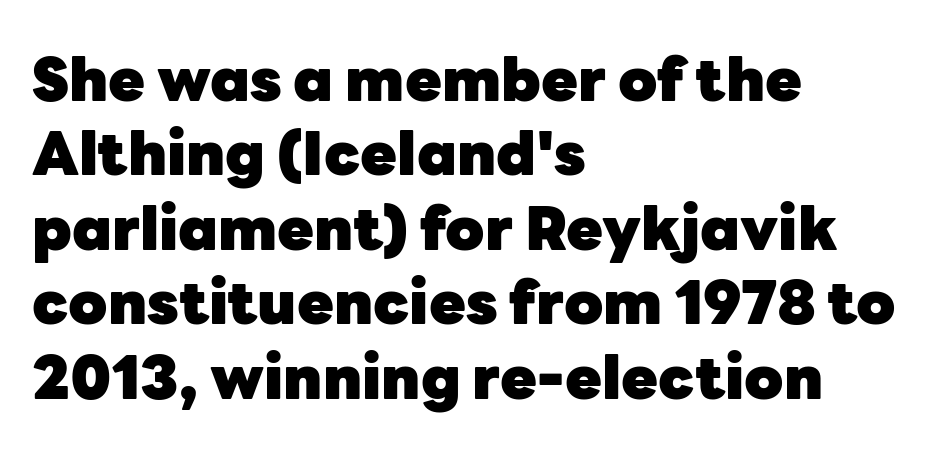
Q: Is the text bold? A: Yes.
Q: Is the text italic (slanted)? A: No, it is upright.
Q: Is the typeface a serif or a sans-serif typeface? A: Sans-serif.
Q: Is the text underlined? A: No.
Q: How is the paragraph aligned? A: Left-aligned.
Q: Is the spacing between letters normal or unusually wide? A: Normal.
Q: Width (condensed, normal, or wide)? A: Normal.
Q: Stroke contrast? A: Low.
Q: x-height? A: Medium.
Q: Monospaced? A: No.
